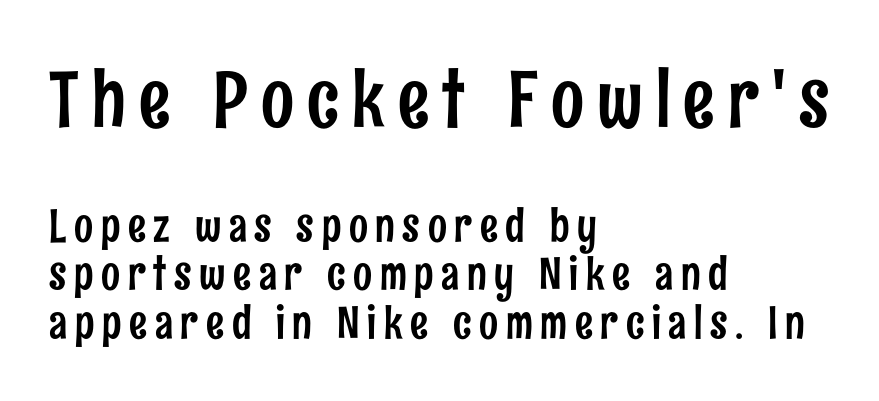
Q: Is the text italic (slanted)? A: No, it is upright.
Q: Is the typeface a serif or a sans-serif typeface? A: Sans-serif.
Q: Is the text underlined? A: No.
Q: How is the paragraph aligned? A: Left-aligned.
Q: Is the spacing between lines tight, normal or loose? A: Tight.
Q: Which block of text is set in a larger size, the first (top) or the second (bottom)? A: The first (top) one.
Q: Width (condensed, normal, or wide)? A: Condensed.
Q: Stroke contrast? A: Low.
Q: x-height? A: Medium.
Q: Monospaced? A: No.
